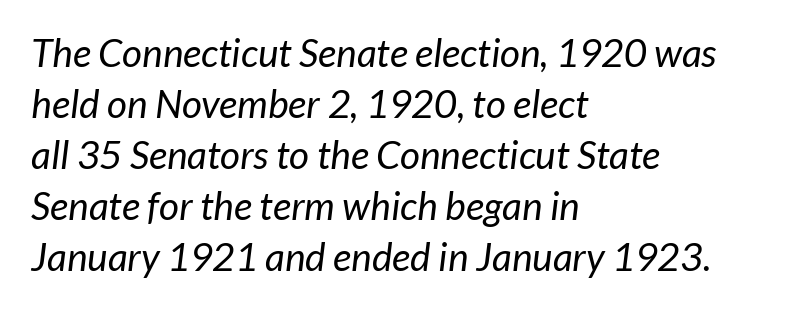
Q: Is the text bold? A: No.
Q: Is the typeface a serif or a sans-serif typeface? A: Sans-serif.
Q: Is the text underlined? A: No.
Q: How is the paragraph aligned? A: Left-aligned.
Q: Is the spacing between letters normal or unusually wide? A: Normal.
Q: Is the spacing between lines tight, normal or loose? A: Normal.
Q: Width (condensed, normal, or wide)? A: Normal.
Q: Stroke contrast? A: Low.
Q: x-height? A: Medium.
Q: Monospaced? A: No.
